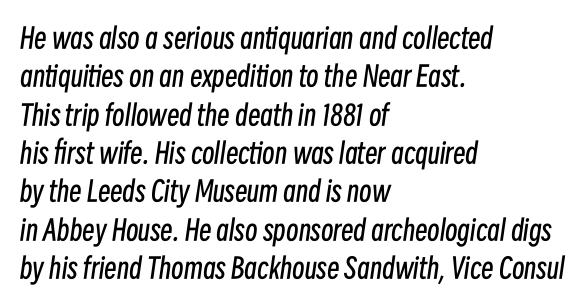
{"italic": "yes", "lean": "right", "slant_degrees": 8, "bold": "no", "weight": "regular", "width": "condensed", "stroke_contrast": "low", "x_height": "medium", "monospaced": "no", "underline": "no", "align": "left", "line_spacing": "normal", "line_spacing_ratio": 1.37, "letter_spacing": "normal", "letter_spacing_em": 0.0, "glyph_px": 28}
